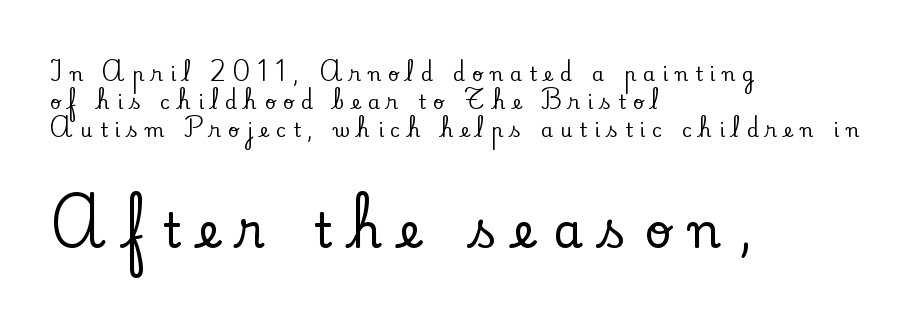
Q: Is the text italic (slanted)? A: No, it is upright.
Q: Is the typeface a serif or a sans-serif typeface? A: Serif.
Q: Is the text underlined? A: No.
Q: How is the paragraph aligned? A: Left-aligned.
Q: Is the spacing between letters normal or unusually wide? A: Unusually wide.
Q: Is the spacing between lines tight, normal or loose? A: Normal.
Q: Which block of text is set in a larger size, the first (top) or the second (bottom)? A: The second (bottom) one.
Q: Width (condensed, normal, or wide)? A: Normal.
Q: Stroke contrast? A: Low.
Q: x-height? A: Small.
Q: Monospaced? A: No.
